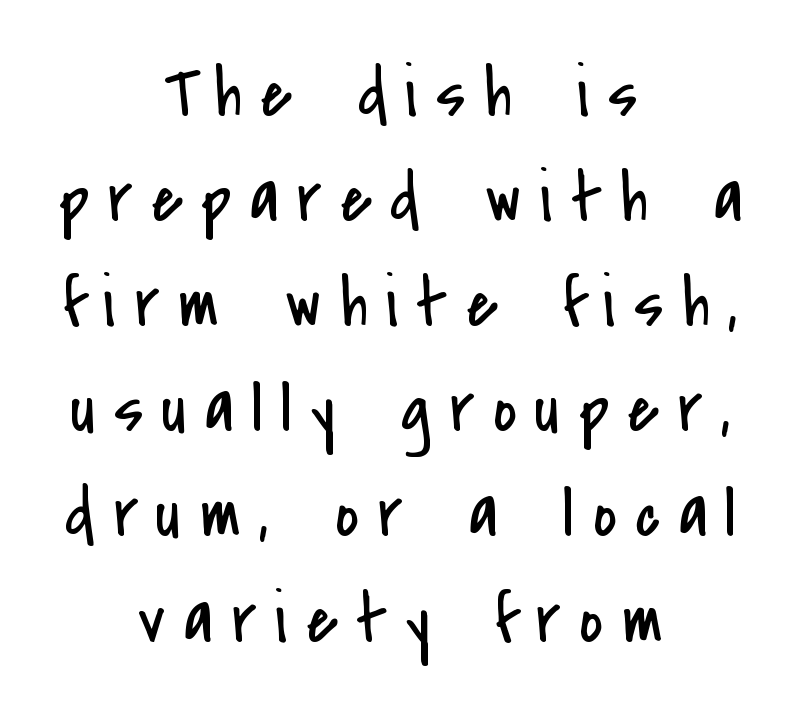
The cut favours lightness, reaching ordinary text weight at its darkest. Do the characters align in a grid? No, the font is proportional. Italic: no, the glyphs are upright roman. Between one letter and the next there's a generous, obvious gap. Words float on clear page, feet unadorned. Is there much room between lines? A standard amount, neither cramped nor airy.
